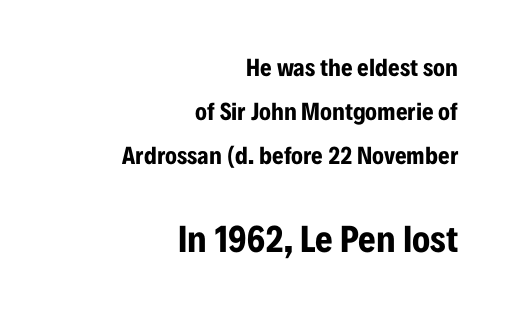
The text block is weighted toward the right margin, trailing off unevenly leftward. Which of the two is more prominent by size? The second, at the bottom. The lettering stays uniformly vertical, giving the passage a roman look. The letters sit at their default tracking, neither squeezed nor spread. A typesetter would label this face a sans. Spacing verdict: proportional, widths tailored to each character.
